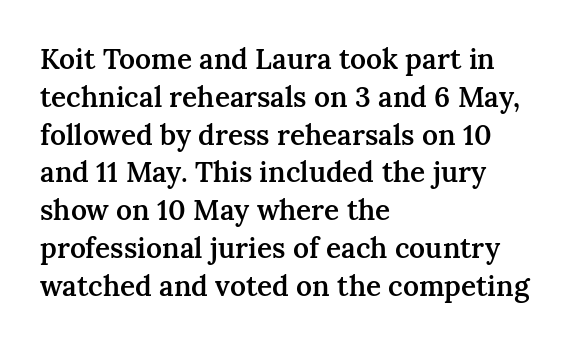
{"serif": "yes", "italic": "no", "bold": "semi", "weight": "semibold", "width": "normal", "stroke_contrast": "medium", "x_height": "medium", "monospaced": "no", "underline": "no", "align": "left", "line_spacing": "normal", "line_spacing_ratio": 1.35, "letter_spacing": "normal", "letter_spacing_em": 0.0, "glyph_px": 28}
